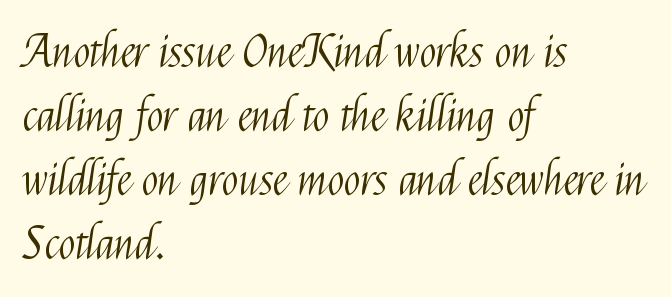
{"serif": "no", "bold": "no", "weight": "light", "width": "condensed", "stroke_contrast": "medium", "x_height": "medium", "monospaced": "no", "underline": "no", "align": "left", "line_spacing": "normal", "line_spacing_ratio": 1.42, "letter_spacing": "normal", "letter_spacing_em": 0.0, "glyph_px": 45}
